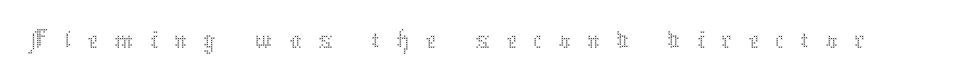
Q: Is the text bold? A: No.
Q: Is the text italic (slanted)? A: No, it is upright.
Q: Is the text underlined? A: No.
Q: Is the spacing between letters normal or unusually wide? A: Unusually wide.
Q: Width (condensed, normal, or wide)? A: Normal.
Q: Stroke contrast? A: Medium.
Q: x-height? A: Medium.
Q: Monospaced? A: No.
